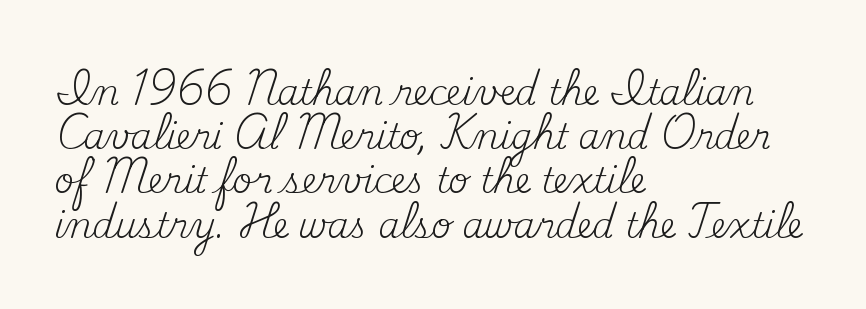
{"serif": "yes", "bold": "no", "weight": "regular", "width": "normal", "stroke_contrast": "medium", "x_height": "small", "monospaced": "no", "underline": "no", "align": "left", "line_spacing": "normal", "line_spacing_ratio": 1.3, "letter_spacing": "normal", "letter_spacing_em": 0.0, "glyph_px": 34}
